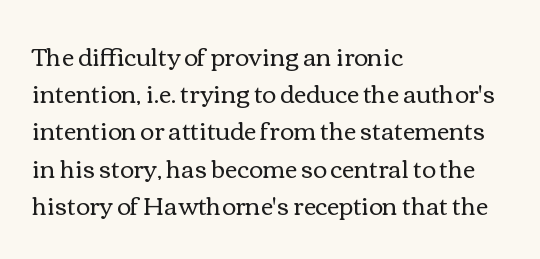
Ordinary non-slanted type is in use. This sample uses plain, unmodified letter spacing. Has an underline been added? It has not. The designer left line spacing at the default. The cut favours lightness, reaching ordinary text weight at its darkest. Layout note: lines flush left.
